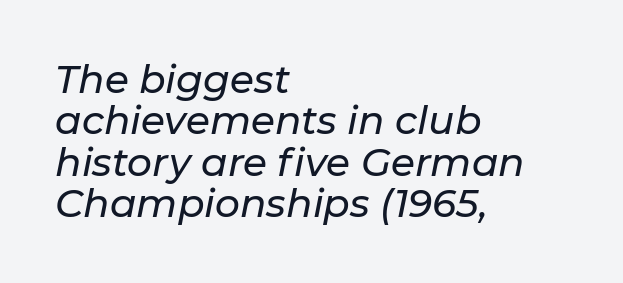
{"italic": "yes", "lean": "right", "slant_degrees": 11, "width": "normal", "stroke_contrast": "low", "x_height": "medium", "monospaced": "no", "underline": "no", "align": "left", "line_spacing": "tight", "line_spacing_ratio": 1.06, "letter_spacing": "normal", "letter_spacing_em": 0.0, "glyph_px": 39}
